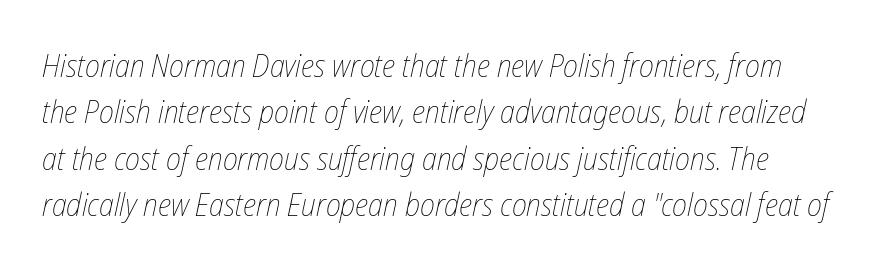
Has an underline been added? It has not. Inter-character spacing is left at the font's built-in metrics. One glance says typical: line gaps are just what's usual. Ink coverage per letter is moderate at most. Think of a printed novel: that variable character pitch is what you see here.
